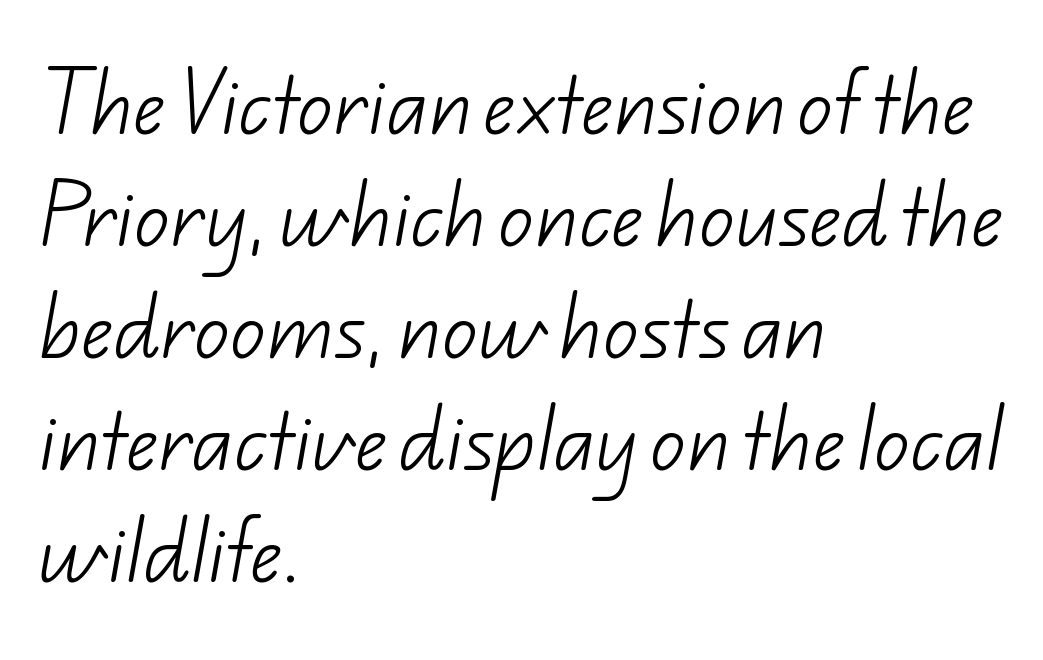
{"serif": "no", "bold": "no", "weight": "light", "width": "normal", "stroke_contrast": "low", "x_height": "small", "monospaced": "no", "underline": "no", "align": "left", "line_spacing": "normal", "line_spacing_ratio": 1.6, "letter_spacing": "normal", "letter_spacing_em": 0.0, "glyph_px": 70}
